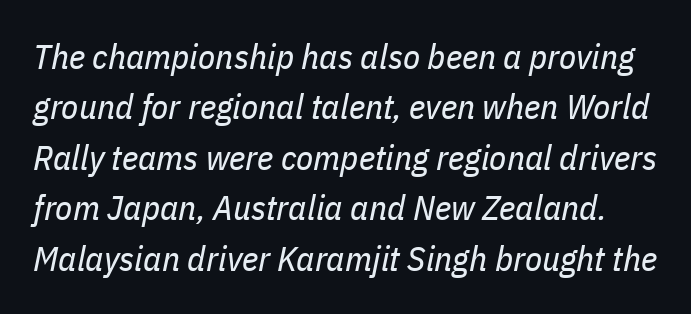
A typesetter would call this proportional, since set widths differ per character. Is the type slanted? Yes — the strokes lean at a clear angle. Check under the words: just untouched page. On a weight scale, this lands at 450 or below. Honestly, the letter spacing is just normal — you wouldn't notice it. A normal amount of white space separates one row of letters from the next.
